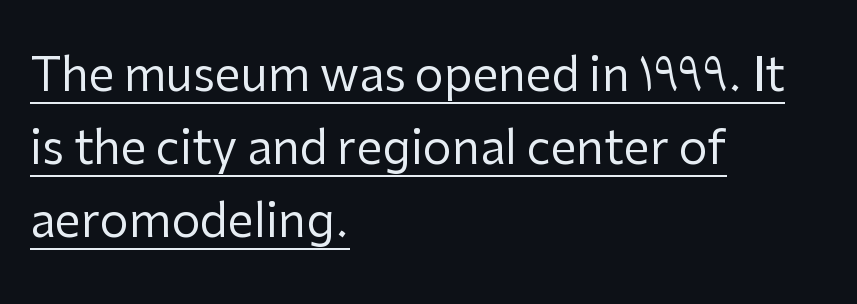
Q: Is the text bold? A: No.
Q: Is the text italic (slanted)? A: No, it is upright.
Q: Is the typeface a serif or a sans-serif typeface? A: Sans-serif.
Q: Is the text underlined? A: Yes.
Q: How is the paragraph aligned? A: Left-aligned.
Q: Is the spacing between letters normal or unusually wide? A: Normal.
Q: Is the spacing between lines tight, normal or loose? A: Normal.
Q: Width (condensed, normal, or wide)? A: Normal.
Q: Stroke contrast? A: Low.
Q: x-height? A: Medium.
Q: Monospaced? A: No.
